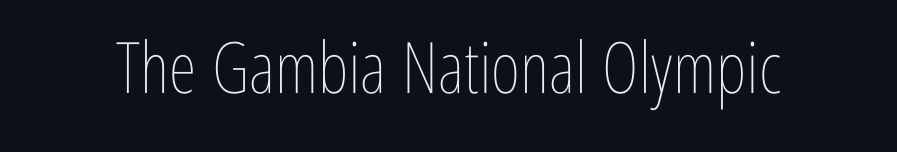
No extra tracking has been applied to these lines. This rendering features lettering with no underline. Compared with a typical body face, this is equally light or lighter still. The passage shown is typed in a proportional face where columns would drift.
